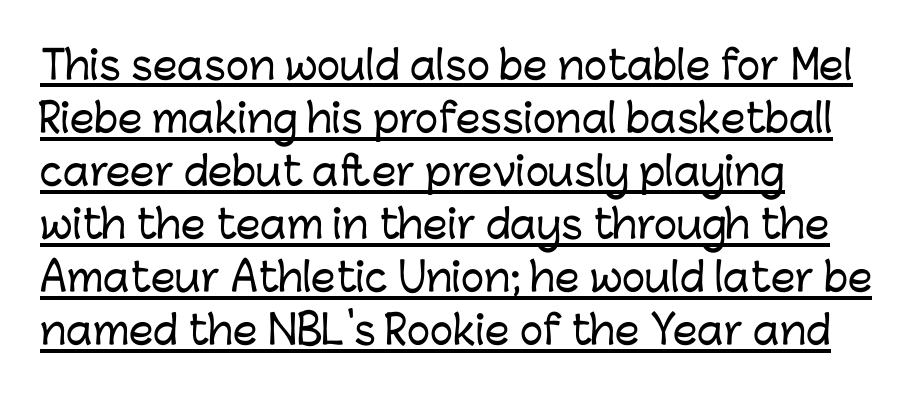
Q: Is the text italic (slanted)? A: No, it is upright.
Q: Is the typeface a serif or a sans-serif typeface? A: Sans-serif.
Q: Is the text underlined? A: Yes.
Q: How is the paragraph aligned? A: Left-aligned.
Q: Is the spacing between letters normal or unusually wide? A: Normal.
Q: Is the spacing between lines tight, normal or loose? A: Normal.
Q: Width (condensed, normal, or wide)? A: Normal.
Q: Stroke contrast? A: Low.
Q: x-height? A: Medium.
Q: Monospaced? A: No.
